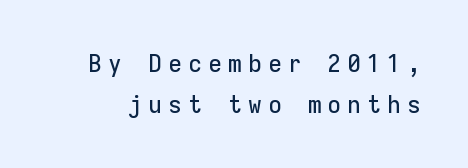
{"italic": "no", "underline": "no", "line_spacing": "normal", "line_spacing_ratio": 1.64, "letter_spacing": "wide", "letter_spacing_em": 0.25, "glyph_px": 25}
